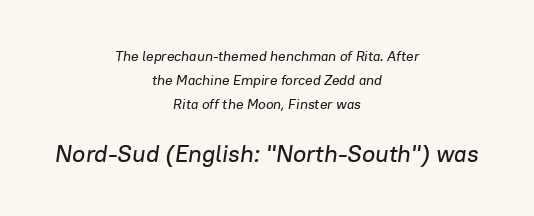
Between one letter and the next there's only the usual sliver of space. Would a proofreader flag this as italicized? Yes. The space beneath each line is pristine and unruled. The block sitting lower on the canvas is the one with enlarged characters. One-word summary of the alignment: center. Each new line begins a customary step beneath the previous one.
